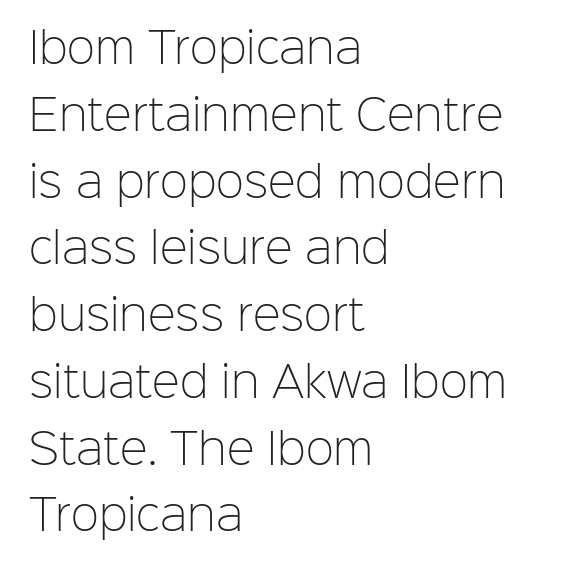
{"serif": "no", "italic": "no", "bold": "no", "weight": "light", "width": "normal", "stroke_contrast": "low", "x_height": "medium", "monospaced": "no", "underline": "no", "align": "left", "line_spacing": "normal", "line_spacing_ratio": 1.59, "letter_spacing": "normal", "letter_spacing_em": 0.0, "glyph_px": 42}
